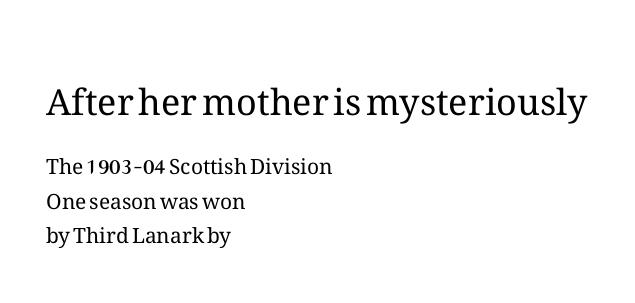
The image shows 36 px regular-weight type, upright; set left-aligned, normal line spacing (1.65x), normal letter spacing, not underlined; the first (top) block is 1.71x larger; medium stroke contrast and a medium x-height.
